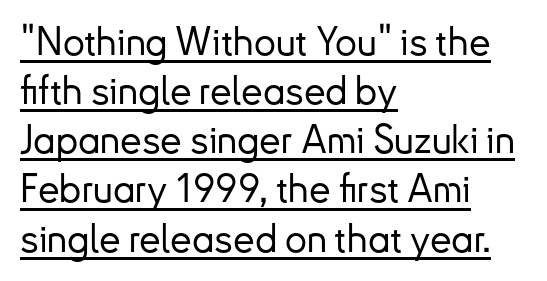
{"serif": "no", "italic": "no", "width": "normal", "stroke_contrast": "low", "x_height": "small", "monospaced": "no", "underline": "yes", "align": "left", "line_spacing": "normal", "line_spacing_ratio": 1.26, "letter_spacing": "normal", "letter_spacing_em": 0.0, "glyph_px": 39}
